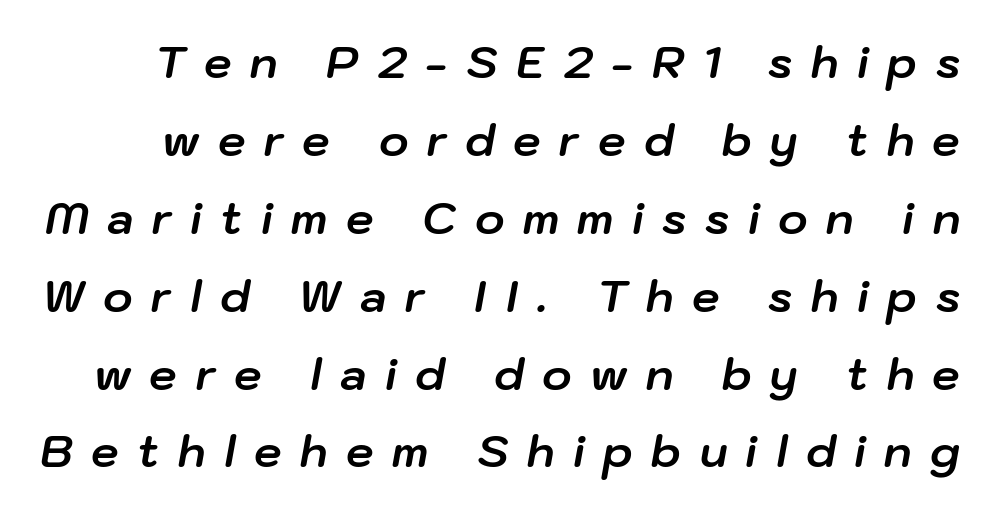
The image shows 44 px bold type, italic (leaning right); set line spacing 1.77x, unusually wide letter spacing (+0.42 em), not underlined; low stroke contrast and a medium x-height.
